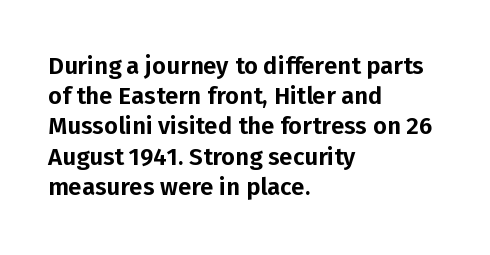
Leading: standard. Ascenders rise straight up at ninety degrees. The text block is weighted toward the left margin, trailing off unevenly rightward. Default kerning and tracking; the words read as compact shapes. Underlining? Definitely not there.
